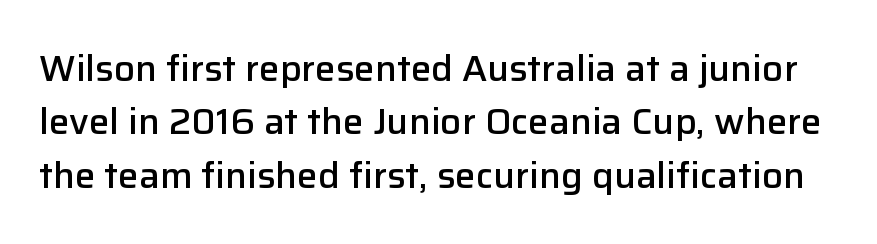
These lines carry some extra weight — a demibold, not a full bold. What stands out about the letter spacing? Nothing — it is the standard amount. Ordinary non-slanted type is in use. Are there feet on the stems? There aren't — it's a sans.
